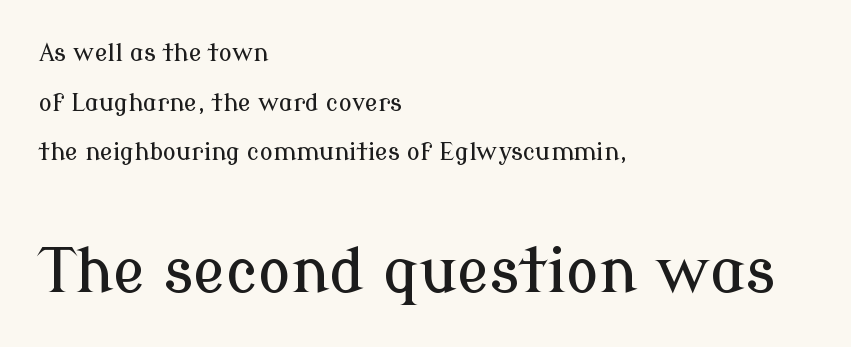
The image shows 61 px serif type, upright; set left-aligned, loose line spacing (2.07x), normal letter spacing, not underlined; the second (bottom) block is 2.54x larger; low stroke contrast and a medium x-height.
